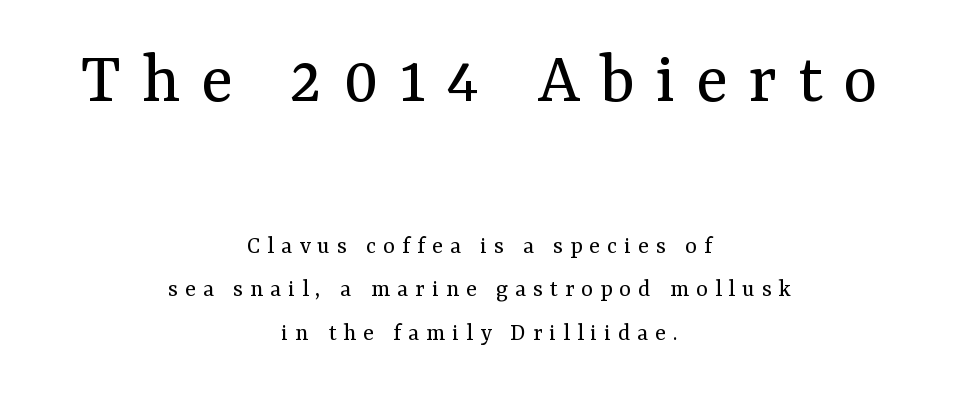
Heaviness? Minimal to ordinary, like unemphasized prose. In this sample the first text group is rendered at the bigger scale. A typesetter would call this heavily tracked-out type. The characters display serif detailing at their extremities.
